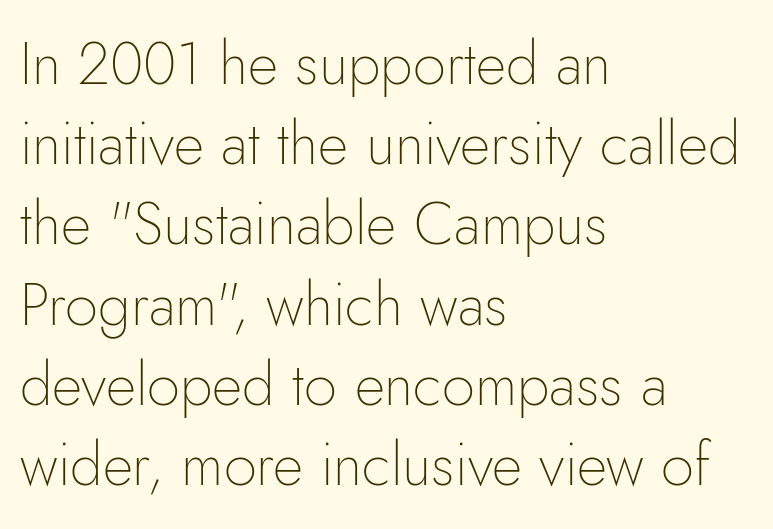
The image shows 59 px thin sans-serif type, upright; set left-aligned, normal line spacing (1.36x), normal letter spacing, not underlined; low stroke contrast and a small x-height.
